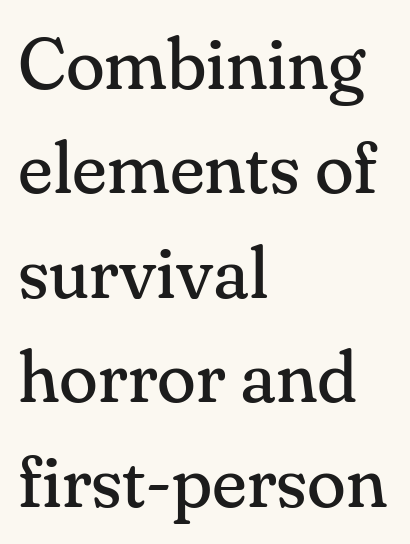
{"serif": "yes", "italic": "no", "bold": "no", "weight": "regular", "width": "normal", "stroke_contrast": "medium", "x_height": "small", "monospaced": "no", "underline": "no", "align": "left", "line_spacing": "normal", "line_spacing_ratio": 1.45, "letter_spacing": "normal", "letter_spacing_em": 0.0, "glyph_px": 72}
